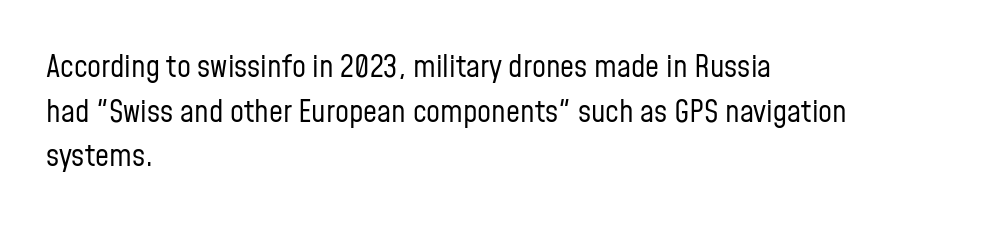
Q: Is the text bold? A: No.
Q: Is the text italic (slanted)? A: No, it is upright.
Q: Is the typeface a serif or a sans-serif typeface? A: Sans-serif.
Q: Is the text underlined? A: No.
Q: How is the paragraph aligned? A: Left-aligned.
Q: Is the spacing between letters normal or unusually wide? A: Normal.
Q: Is the spacing between lines tight, normal or loose? A: Normal.
Q: Width (condensed, normal, or wide)? A: Condensed.
Q: Stroke contrast? A: Low.
Q: x-height? A: Medium.
Q: Monospaced? A: No.
